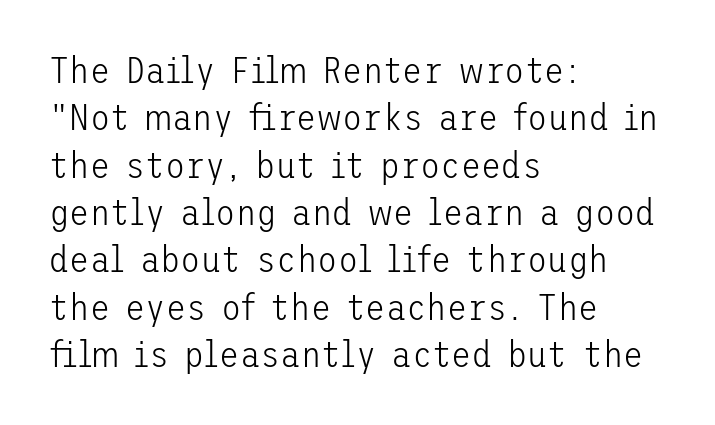
{"serif": "no", "italic": "no", "bold": "no", "weight": "light", "width": "normal", "stroke_contrast": "low", "x_height": "medium", "underline": "no", "align": "left", "line_spacing": "normal", "line_spacing_ratio": 1.28, "letter_spacing": "normal", "letter_spacing_em": 0.0, "glyph_px": 37}
